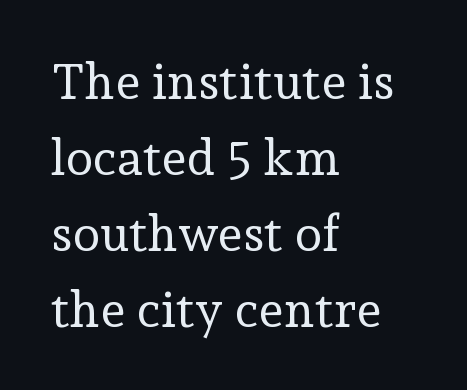
The image shows 50 px regular-weight serif type, upright; set left-aligned, normal line spacing (1.52x), normal letter spacing, not underlined; low stroke contrast and a medium x-height.
